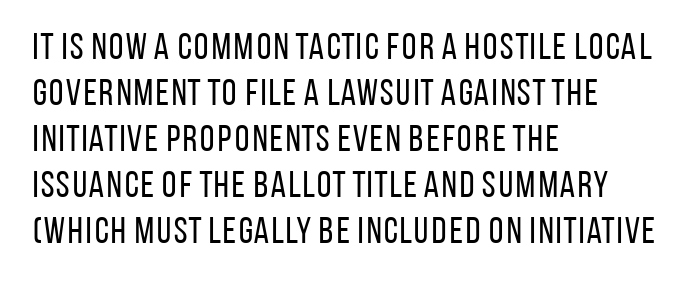
{"serif": "no", "italic": "no", "bold": "no", "weight": "regular", "width": "condensed", "stroke_contrast": "low", "x_height": "large", "monospaced": "no", "underline": "no", "align": "left", "line_spacing_ratio": 1.24, "letter_spacing": "normal", "letter_spacing_em": 0.0, "glyph_px": 37}
